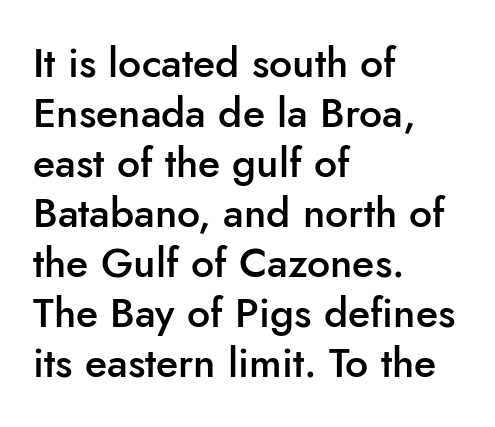
Q: Is the text bold? A: Semi-bold.
Q: Is the text italic (slanted)? A: No, it is upright.
Q: Is the typeface a serif or a sans-serif typeface? A: Sans-serif.
Q: Is the text underlined? A: No.
Q: How is the paragraph aligned? A: Left-aligned.
Q: Is the spacing between letters normal or unusually wide? A: Normal.
Q: Width (condensed, normal, or wide)? A: Normal.
Q: Stroke contrast? A: Low.
Q: x-height? A: Small.
Q: Monospaced? A: No.
